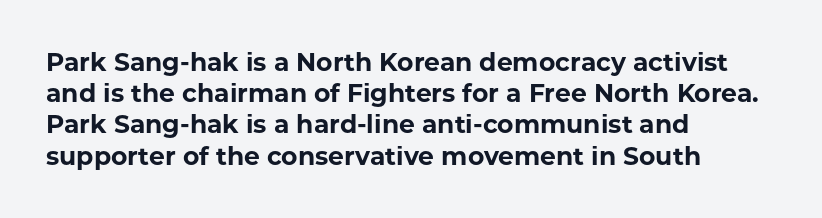
Q: Is the text bold? A: Yes.
Q: Is the text italic (slanted)? A: No, it is upright.
Q: Is the text underlined? A: No.
Q: How is the paragraph aligned? A: Left-aligned.
Q: Is the spacing between letters normal or unusually wide? A: Normal.
Q: Is the spacing between lines tight, normal or loose? A: Normal.
